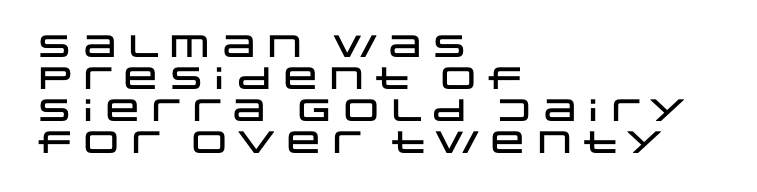
Q: Is the text italic (slanted)? A: No, it is upright.
Q: Is the typeface a serif or a sans-serif typeface? A: Sans-serif.
Q: Is the text underlined? A: No.
Q: How is the paragraph aligned? A: Left-aligned.
Q: Is the spacing between letters normal or unusually wide? A: Normal.
Q: Is the spacing between lines tight, normal or loose? A: Tight.
Q: Width (condensed, normal, or wide)? A: Wide.
Q: Stroke contrast? A: Low.
Q: x-height? A: Large.
Q: Monospaced? A: No.
